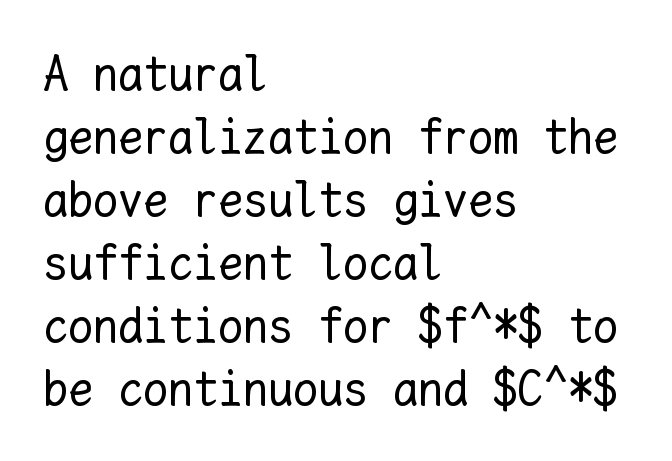
Q: Is the text bold? A: No.
Q: Is the text italic (slanted)? A: No, it is upright.
Q: Is the text underlined? A: No.
Q: How is the paragraph aligned? A: Left-aligned.
Q: Is the spacing between letters normal or unusually wide? A: Normal.
Q: Is the spacing between lines tight, normal or loose? A: Normal.
Q: Width (condensed, normal, or wide)? A: Normal.
Q: Stroke contrast? A: Low.
Q: x-height? A: Medium.
Q: Monospaced? A: Yes.
